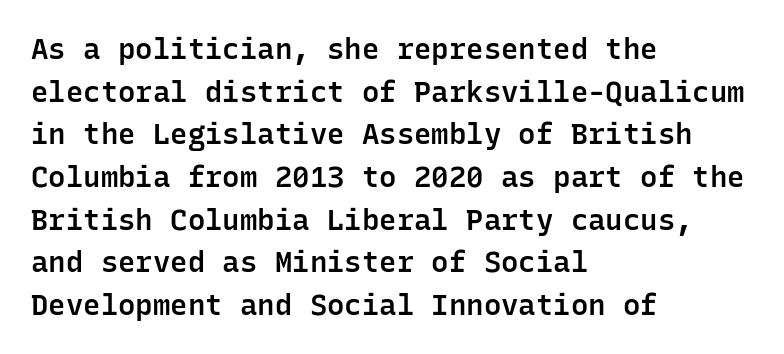
{"serif": "no", "italic": "no", "bold": "semi", "weight": "semibold", "width": "normal", "stroke_contrast": "low", "x_height": "medium", "monospaced": "yes", "underline": "no", "align": "left", "line_spacing": "normal", "line_spacing_ratio": 1.47, "letter_spacing": "normal", "letter_spacing_em": 0.0, "glyph_px": 29}
